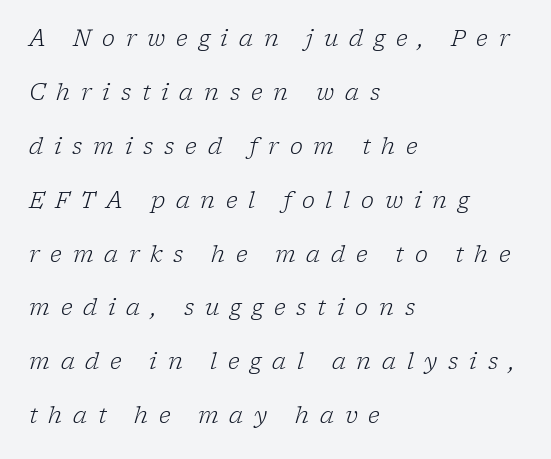
Only glyphs here, with clear space below each row. Spacing between characters has been opened up far beyond the box default. The font's italic variant was chosen for this text. In CSS terms this would be text-align: left. Students, observe: this is what heavily led, spacious text looks like.
